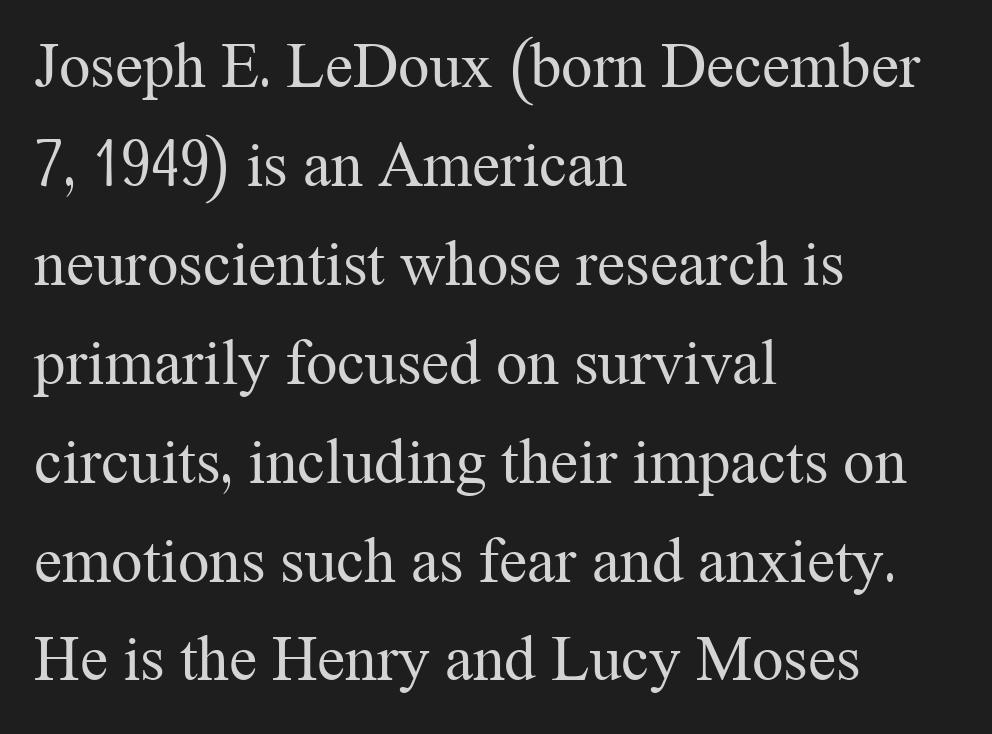
The image shows 63 px regular-weight serif type, upright; set left-aligned, normal line spacing (1.57x), normal letter spacing, not underlined; medium stroke contrast and a medium x-height.
